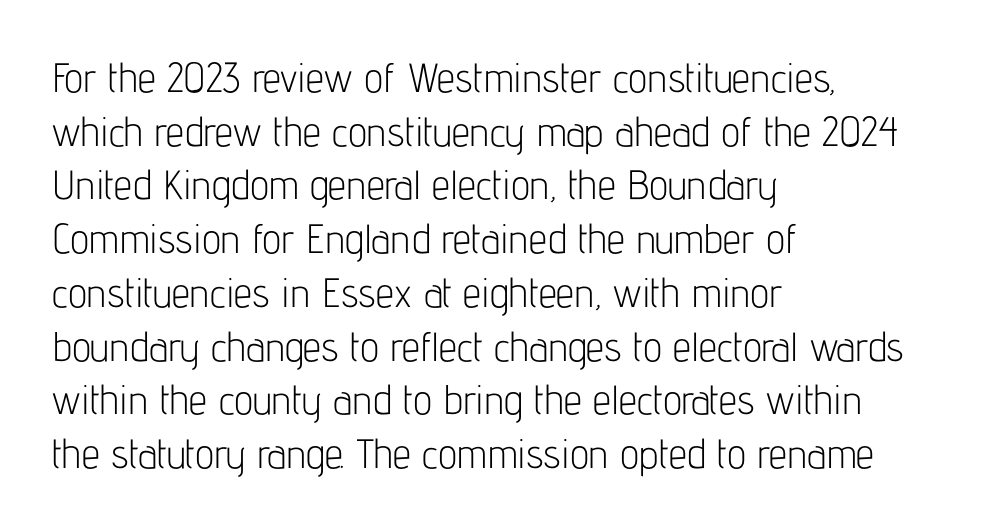
The image shows 41 px light, condensed sans-serif type, upright; set left-aligned, normal line spacing (1.31x), normal letter spacing, not underlined; low stroke contrast and a medium x-height.
